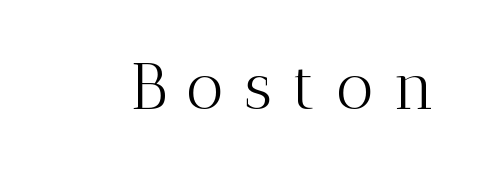
Q: Is the text bold? A: No.
Q: Is the text italic (slanted)? A: No, it is upright.
Q: Is the typeface a serif or a sans-serif typeface? A: Serif.
Q: Is the text underlined? A: No.
Q: Is the spacing between letters normal or unusually wide? A: Unusually wide.
Q: Width (condensed, normal, or wide)? A: Normal.
Q: Stroke contrast? A: Medium.
Q: x-height? A: Medium.
Q: Monospaced? A: No.
